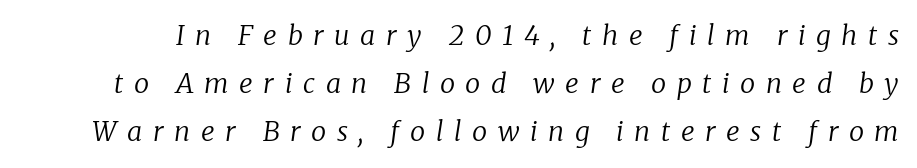
Nothing heavy about these letters — not bold at all. The specimen omits any rule beneath the text block's lines. How are the letters spaced? Widely, with obvious added tracking. A typesetter would mark this as italic.
